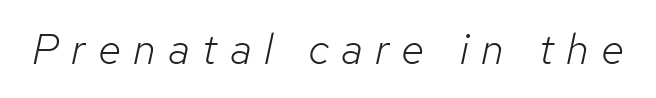
You could not count columns in this text — the font is proportionally spaced. The face used here has a pronounced slope to its letters. Lines of text with bare space underneath. Think standard paragraph weight, or any step lighter than that. Honestly, the letter spacing is so wide it's the main thing you notice.
